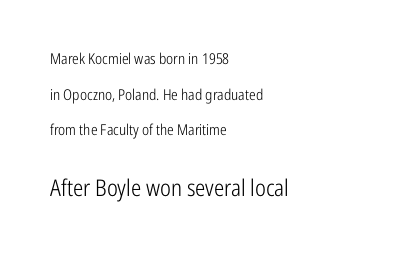
Quick note: not italic, upright. These two chunks differ in scale, with the bottom chunk taking the larger measure. A bare baseline throughout the passage. All the whitespace from short lines collects on the right. The line texture is even and compact thanks to regular tracking. The face looks like a standard text weight, possibly lighter.
